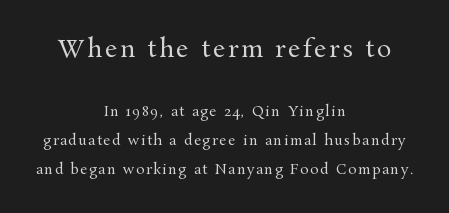
Q: Is the text bold? A: No.
Q: Is the text italic (slanted)? A: No, it is upright.
Q: Is the text underlined? A: No.
Q: How is the paragraph aligned? A: Centered.
Q: Is the spacing between lines tight, normal or loose? A: Loose.
Q: Which block of text is set in a larger size, the first (top) or the second (bottom)? A: The first (top) one.
